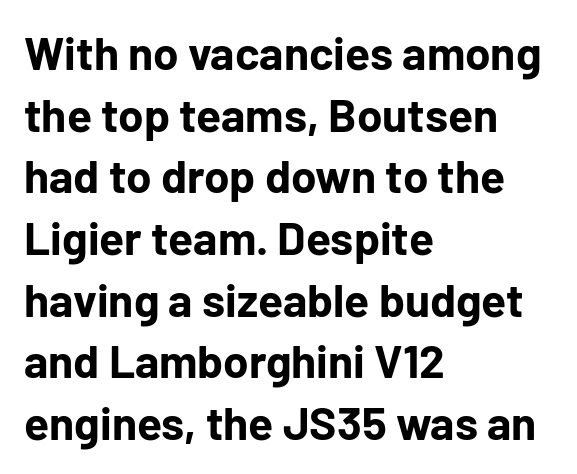
{"serif": "no", "italic": "no", "bold": "yes", "weight": "bold", "width": "normal", "stroke_contrast": "low", "x_height": "medium", "monospaced": "no", "underline": "no", "align": "left", "line_spacing": "normal", "line_spacing_ratio": 1.34, "letter_spacing": "normal", "letter_spacing_em": 0.0, "glyph_px": 46}
